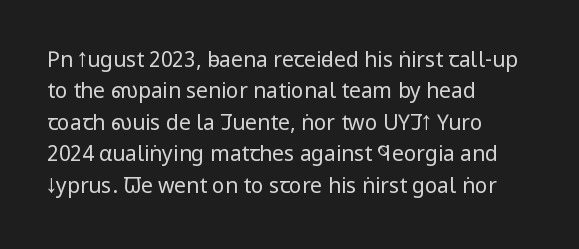
{"italic": "no", "bold": "no", "underline": "no", "align": "left", "line_spacing": "normal", "line_spacing_ratio": 1.5, "letter_spacing": "normal", "letter_spacing_em": 0.0, "glyph_px": 21}
